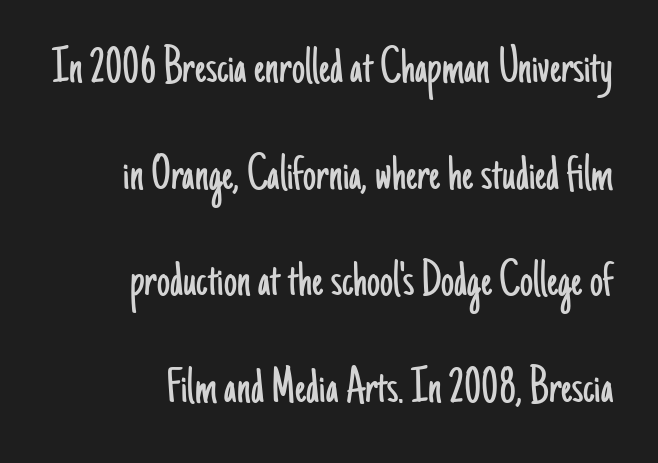
Q: Is the text bold? A: No.
Q: Is the text italic (slanted)? A: No, it is upright.
Q: Is the typeface a serif or a sans-serif typeface? A: Sans-serif.
Q: Is the text underlined? A: No.
Q: Is the spacing between letters normal or unusually wide? A: Normal.
Q: Is the spacing between lines tight, normal or loose? A: Loose.
Q: Width (condensed, normal, or wide)? A: Condensed.
Q: Stroke contrast? A: Low.
Q: x-height? A: Small.
Q: Monospaced? A: No.
